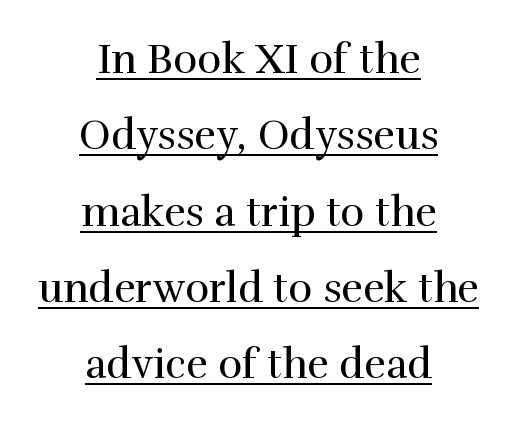
Q: Is the text bold? A: No.
Q: Is the text italic (slanted)? A: No, it is upright.
Q: Is the typeface a serif or a sans-serif typeface? A: Serif.
Q: Is the text underlined? A: Yes.
Q: How is the paragraph aligned? A: Centered.
Q: Is the spacing between letters normal or unusually wide? A: Normal.
Q: Width (condensed, normal, or wide)? A: Normal.
Q: Stroke contrast? A: High.
Q: x-height? A: Medium.
Q: Monospaced? A: No.
